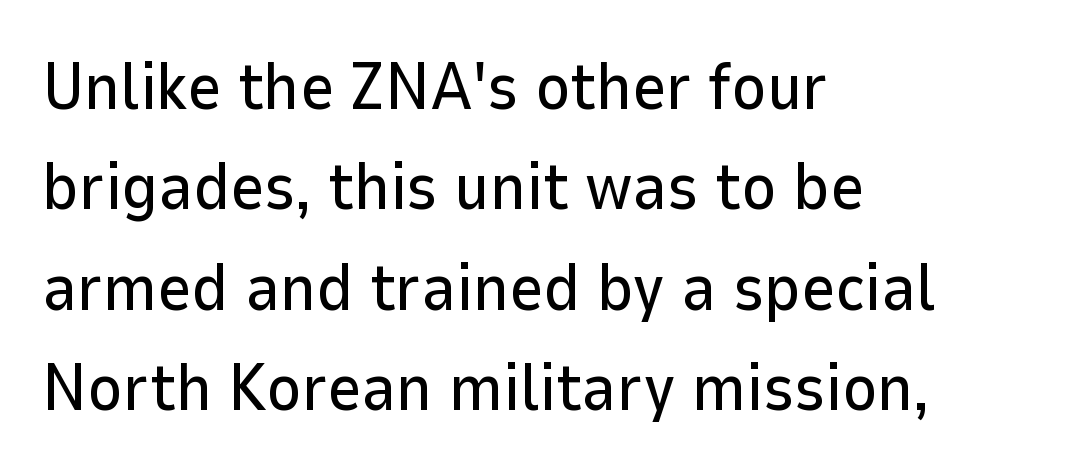
{"serif": "no", "italic": "no", "width": "normal", "stroke_contrast": "low", "x_height": "medium", "monospaced": "no", "underline": "no", "align": "left", "line_spacing": "normal", "line_spacing_ratio": 1.52, "letter_spacing": "normal", "letter_spacing_em": 0.0, "glyph_px": 66}
